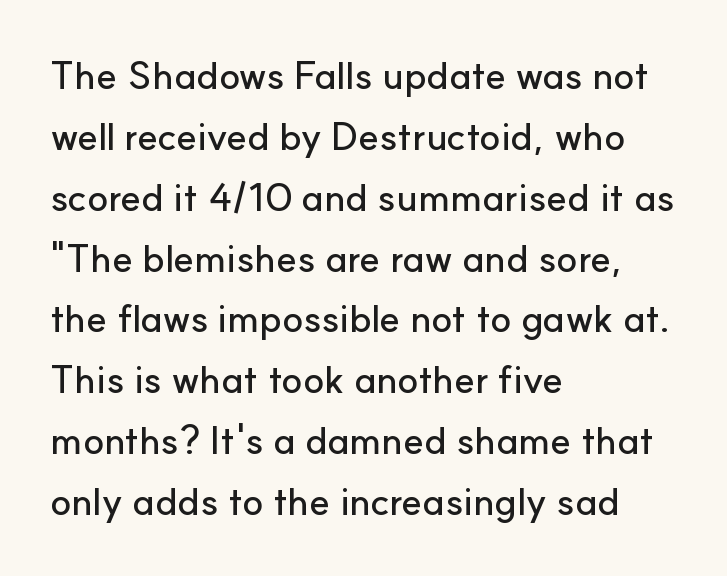
Letter spacing: default. Regarding leading, the lines here are spaced in the standard way. The passage shown is not underscored anywhere. These lines are composed in type without serifs. Style check: upright. Notice how the passage keeps a crisp vertical edge on the left only.
